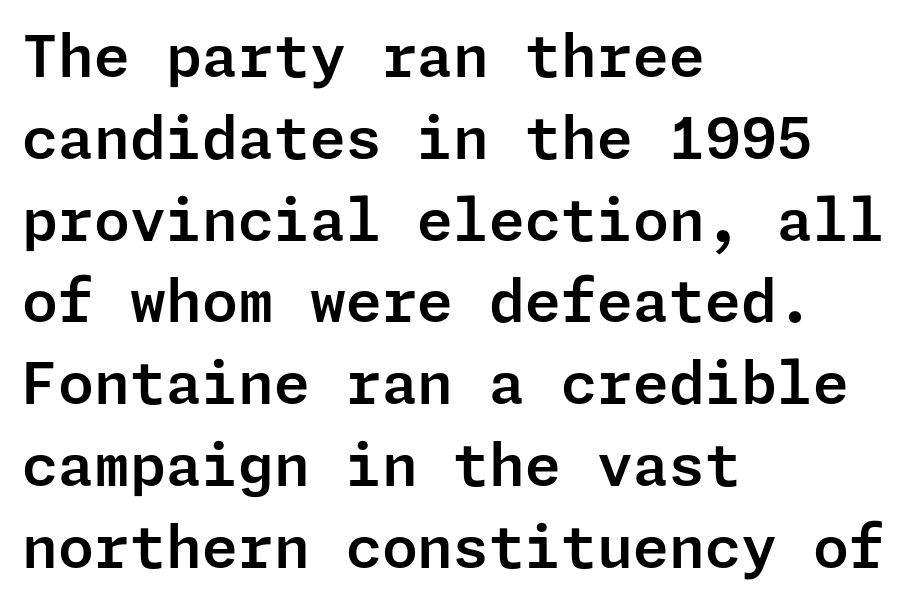
{"serif": "no", "italic": "no", "width": "normal", "stroke_contrast": "low", "x_height": "medium", "underline": "no", "align": "left", "line_spacing": "normal", "line_spacing_ratio": 1.41, "letter_spacing": "normal", "letter_spacing_em": 0.0, "glyph_px": 58}
